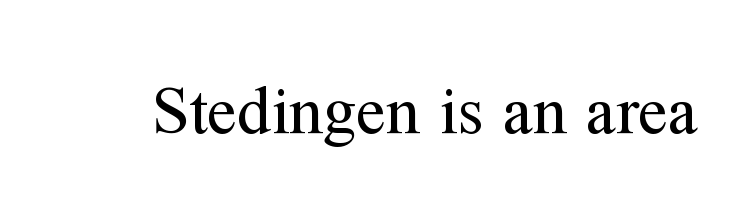
The image shows 67 px regular-weight serif type, upright; set normal letter spacing, not underlined; medium stroke contrast and a medium x-height.
